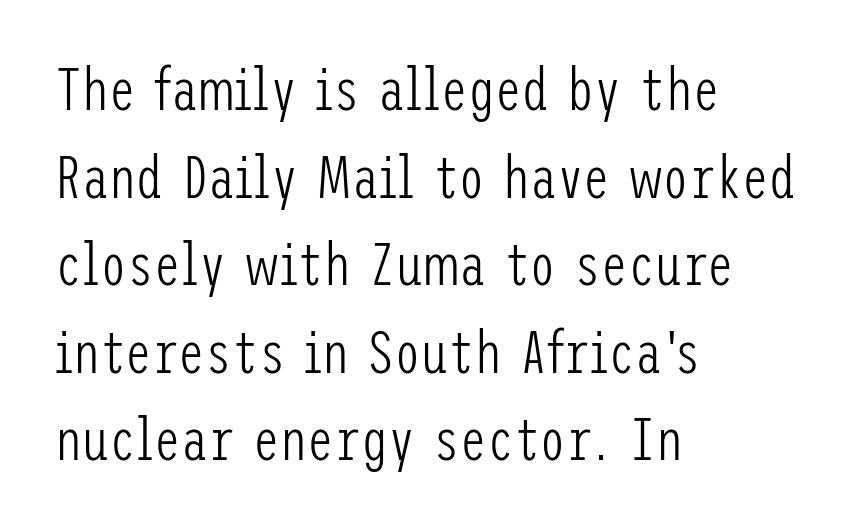
{"serif": "no", "italic": "no", "bold": "no", "weight": "light", "width": "condensed", "stroke_contrast": "low", "x_height": "medium", "underline": "no", "align": "left", "line_spacing": "normal", "line_spacing_ratio": 1.46, "letter_spacing": "normal", "letter_spacing_em": 0.0, "glyph_px": 60}
